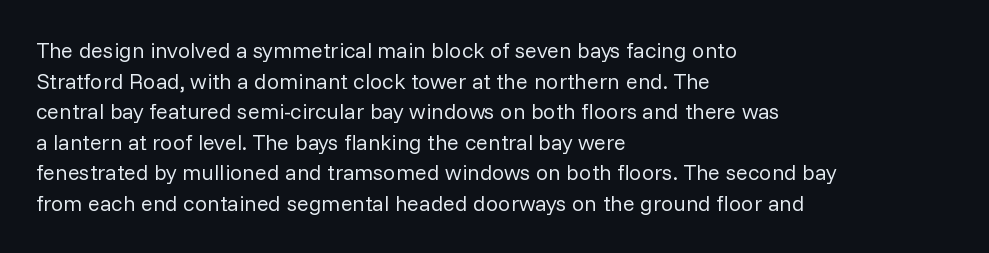
Q: Is the text bold? A: No.
Q: Is the text italic (slanted)? A: No, it is upright.
Q: Is the text underlined? A: No.
Q: How is the paragraph aligned? A: Left-aligned.
Q: Is the spacing between letters normal or unusually wide? A: Normal.
Q: Is the spacing between lines tight, normal or loose? A: Normal.
